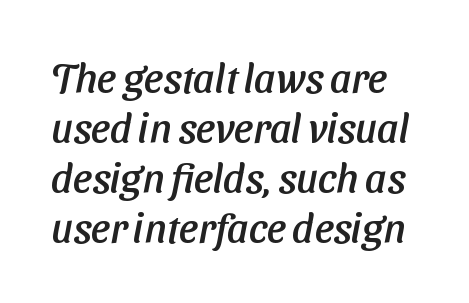
Q: Is the typeface a serif or a sans-serif typeface? A: Sans-serif.
Q: Is the text underlined? A: No.
Q: Is the spacing between letters normal or unusually wide? A: Normal.
Q: Width (condensed, normal, or wide)? A: Normal.
Q: Stroke contrast? A: Low.
Q: x-height? A: Medium.
Q: Monospaced? A: No.
